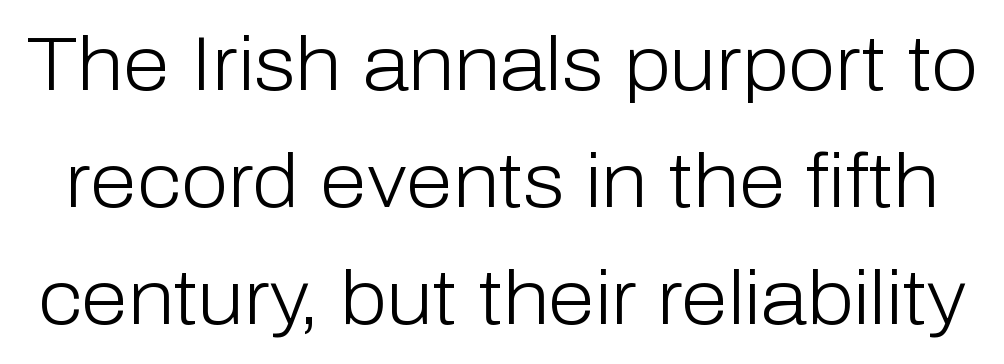
The image shows 76 px light sans-serif type, upright; set normal line spacing (1.54x), normal letter spacing, not underlined; low stroke contrast and a medium x-height.
